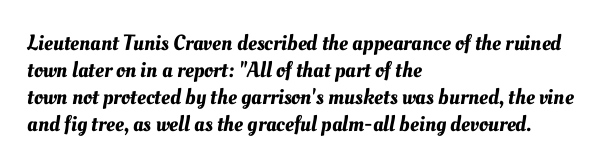
Underlining? Definitely not there. Does the copy run flush right? No — it runs flush left. Spacing between characters is what you'd get straight out of the box.
